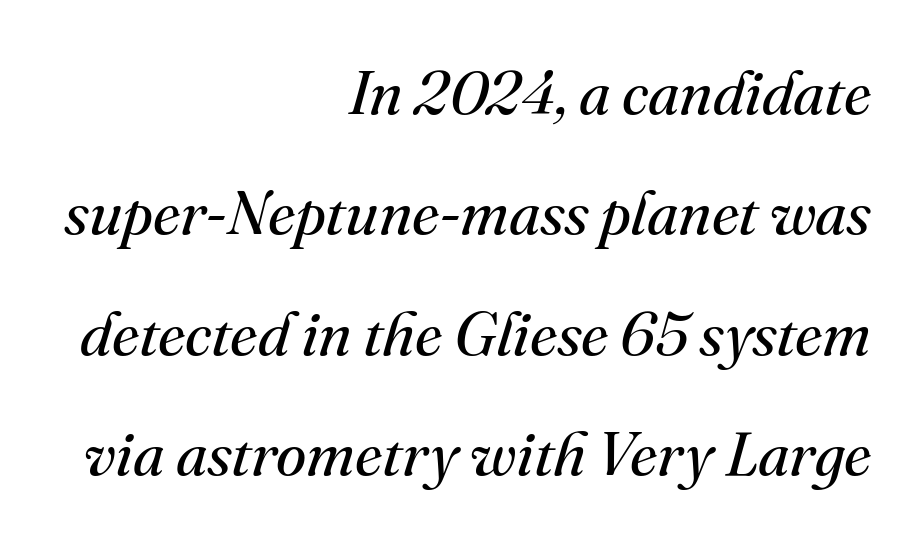
Q: Is the text bold? A: No.
Q: Is the text italic (slanted)? A: Yes, it leans right by about 16 degrees.
Q: Is the typeface a serif or a sans-serif typeface? A: Serif.
Q: Is the text underlined? A: No.
Q: How is the paragraph aligned? A: Right-aligned.
Q: Is the spacing between letters normal or unusually wide? A: Normal.
Q: Is the spacing between lines tight, normal or loose? A: Loose.
Q: Width (condensed, normal, or wide)? A: Normal.
Q: Stroke contrast? A: Medium.
Q: x-height? A: Small.
Q: Monospaced? A: No.
